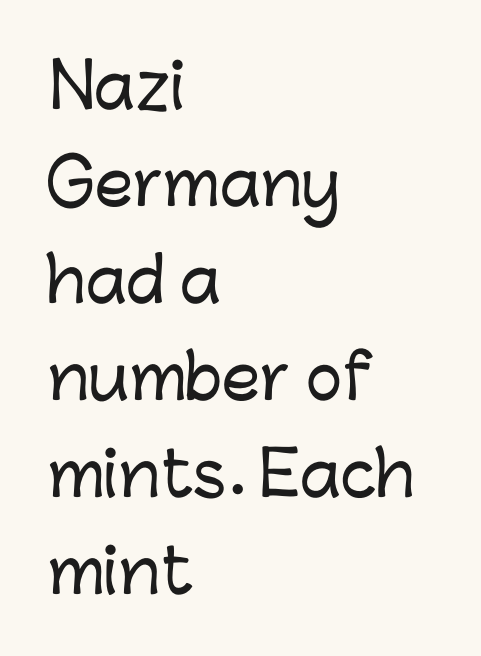
The image shows 61 px sans-serif type, upright; set left-aligned, normal line spacing (1.59x), normal letter spacing, not underlined; low stroke contrast and a medium x-height.
